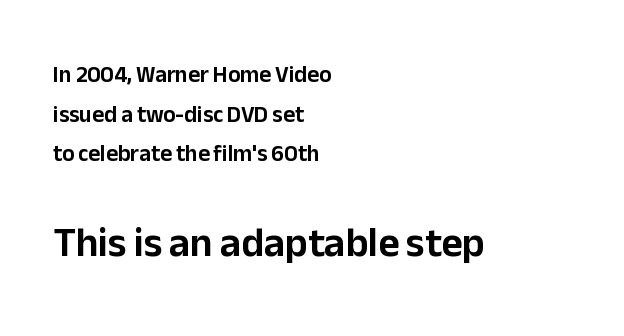
Q: Is the text italic (slanted)? A: No, it is upright.
Q: Is the typeface a serif or a sans-serif typeface? A: Sans-serif.
Q: Is the text underlined? A: No.
Q: How is the paragraph aligned? A: Left-aligned.
Q: Is the spacing between letters normal or unusually wide? A: Normal.
Q: Which block of text is set in a larger size, the first (top) or the second (bottom)? A: The second (bottom) one.
Q: Width (condensed, normal, or wide)? A: Normal.
Q: Stroke contrast? A: Low.
Q: x-height? A: Medium.
Q: Monospaced? A: No.
